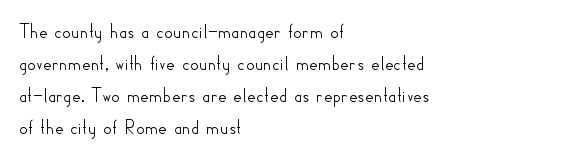
Q: Is the text italic (slanted)? A: No, it is upright.
Q: Is the text underlined? A: No.
Q: How is the paragraph aligned? A: Left-aligned.
Q: Is the spacing between letters normal or unusually wide? A: Normal.
Q: Is the spacing between lines tight, normal or loose? A: Normal.
